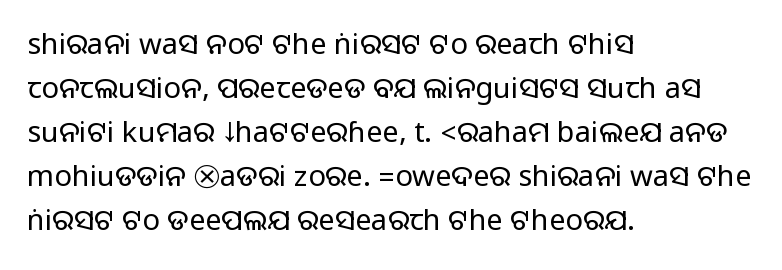
The image shows 29 px sans-serif type, upright; set left-aligned, normal line spacing (1.52x), normal letter spacing, not underlined; medium stroke contrast.
